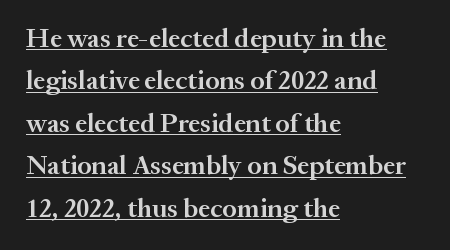
Posture: upright roman. Students, observe the line beneath the letters — that is underlining. Here the glyphs are tracked normally, forming tight word shapes. All the whitespace from short lines collects on the right. Slightly chunky letters — semibold, I'd say, not full bold. These lines sit exactly where default settings would place them.
